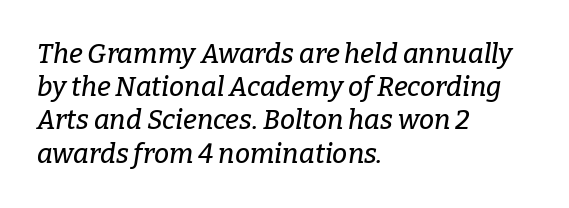
Q: Is the text italic (slanted)? A: Yes, it leans right by about 9 degrees.
Q: Is the text underlined? A: No.
Q: How is the paragraph aligned? A: Left-aligned.
Q: Is the spacing between letters normal or unusually wide? A: Normal.
